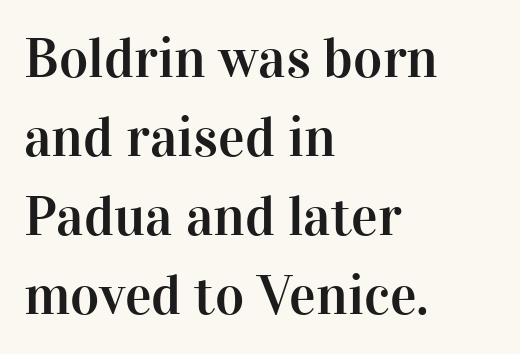
The image shows 56 px serif type, upright; set left-aligned, normal line spacing (1.41x), normal letter spacing, not underlined; high stroke contrast and a medium x-height.
